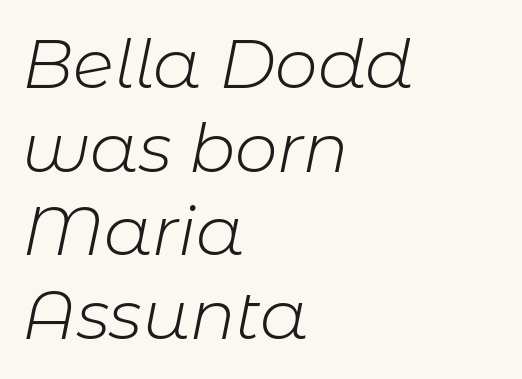
The image shows 68 px light type, italic (leaning right); set left-aligned, line spacing 1.23x, normal letter spacing, not underlined; low stroke contrast and a medium x-height.
